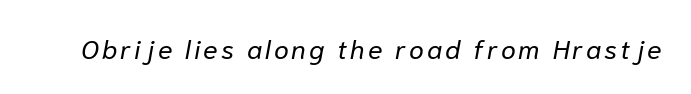
{"italic": "yes", "lean": "right", "slant_degrees": 10, "bold": "no", "underline": "no", "glyph_px": 27}
